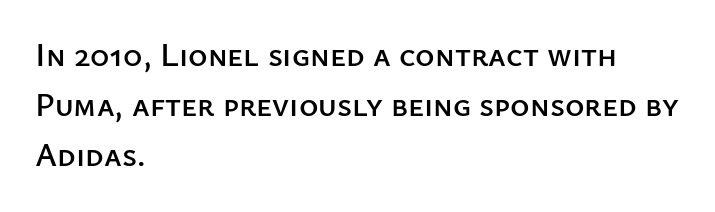
{"serif": "no", "italic": "no", "width": "normal", "stroke_contrast": "low", "x_height": "medium", "monospaced": "no", "underline": "no", "align": "left", "line_spacing": "normal", "line_spacing_ratio": 1.52, "letter_spacing": "normal", "letter_spacing_em": 0.0, "glyph_px": 33}
